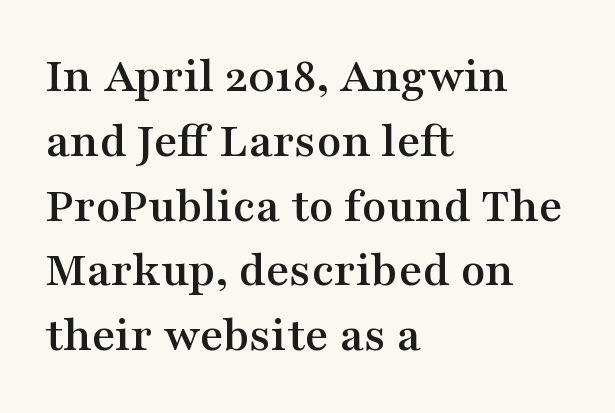
Does extra space separate the letters? No, they use regular spacing. Do the characters align in a grid? No, the font is proportional. What's the leading like? Ordinary, nothing unusual. Caption: multi-line text, flush left, ragged right.
